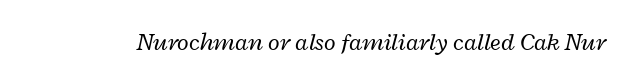
{"italic": "yes", "lean": "right", "slant_degrees": 12, "bold": "no", "underline": "no", "letter_spacing": "normal", "letter_spacing_em": 0.0, "glyph_px": 24}
